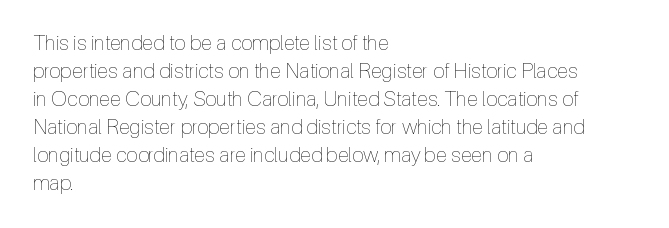
The paragraph has a hard left edge and a soft right edge. Rows of type keep a routine distance in the vertical direction. The letters sit at their default tracking, neither squeezed nor spread. Posture: vertical.
